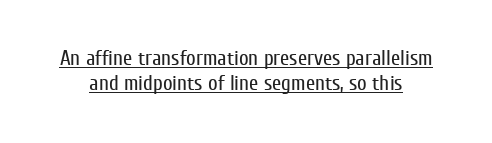
The image shows 21 px text type, upright; set line spacing 1.2x, normal letter spacing, underlined.
